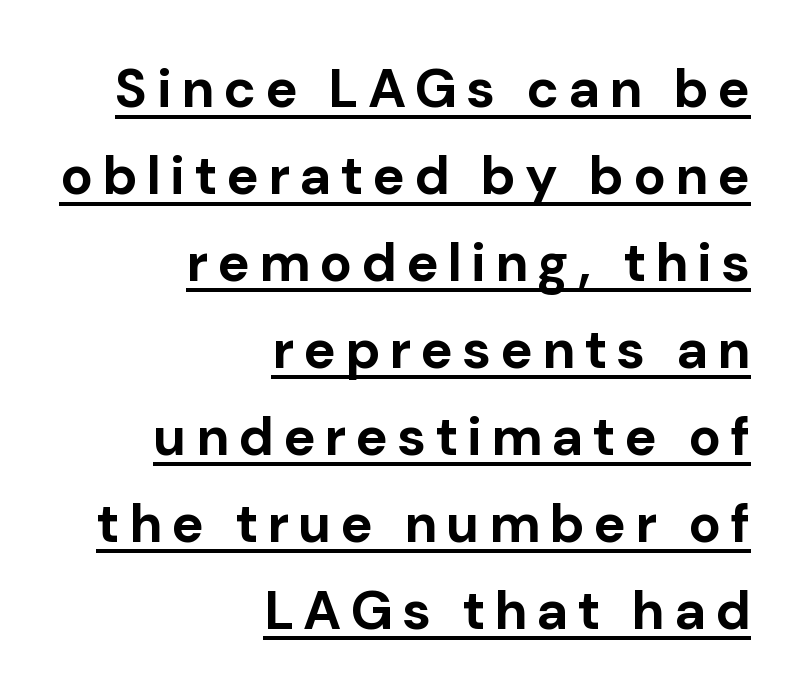
The letters stand upright; this is a roman face. The lines in this sample share a right terminus and differ only in where they begin. Heavy-handed strokes throughout: this text is bold. Character widths vary here, with narrow letters taking less room than wide ones. In terms of letterform style, serifs are entirely absent. The space between consecutive lines is moderate.
